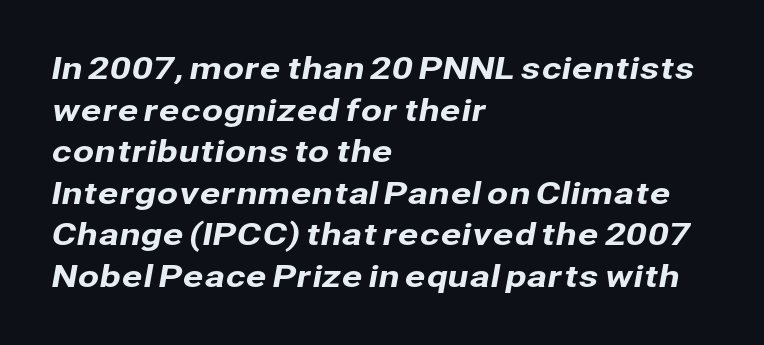
Compared with a centered layout, this one pins lines to the left instead. Typographically, this falls in the sans-serif category. The face used here is proportionally spaced, like ordinary book or web type. Honestly, the letter spacing is just normal — you wouldn't notice it.
